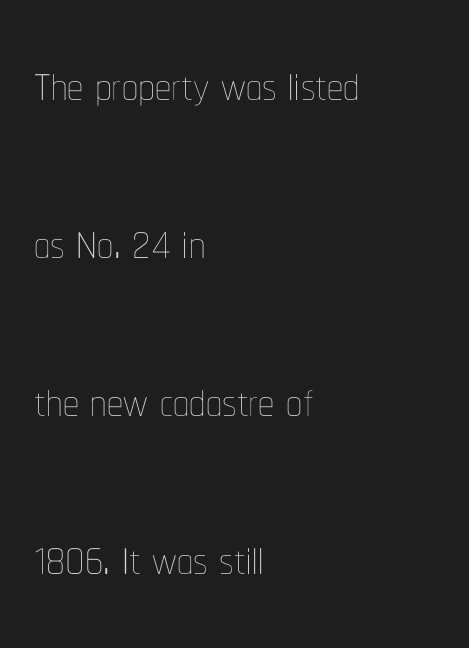
{"italic": "no", "bold": "no", "weight": "thin", "width": "condensed", "stroke_contrast": "low", "x_height": "medium", "monospaced": "no", "underline": "no", "align": "left", "line_spacing": "loose", "line_spacing_ratio": 2.47, "letter_spacing": "normal", "letter_spacing_em": 0.0, "glyph_px": 64}
